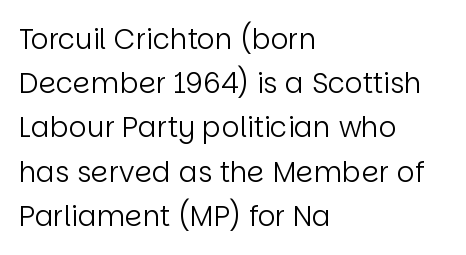
{"serif": "no", "italic": "no", "bold": "no", "weight": "regular", "width": "normal", "stroke_contrast": "low", "x_height": "large", "monospaced": "no", "underline": "no", "align": "left", "line_spacing": "normal", "line_spacing_ratio": 1.58, "letter_spacing": "normal", "letter_spacing_em": 0.0, "glyph_px": 28}
